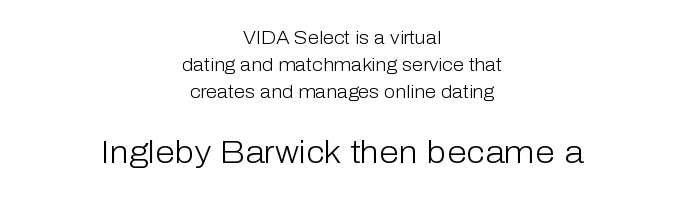
{"serif": "no", "italic": "no", "bold": "no", "weight": "light", "width": "normal", "stroke_contrast": "low", "x_height": "medium", "monospaced": "no", "underline": "no", "align": "center", "line_spacing": "normal", "line_spacing_ratio": 1.49, "letter_spacing": "normal", "letter_spacing_em": 0.0, "larger_block": "second", "size_ratio": 1.78, "glyph_px": 32}
